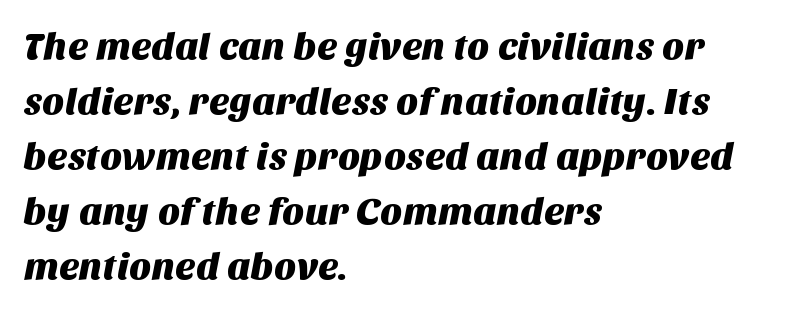
Q: Is the typeface a serif or a sans-serif typeface? A: Sans-serif.
Q: Is the text underlined? A: No.
Q: How is the paragraph aligned? A: Left-aligned.
Q: Is the spacing between letters normal or unusually wide? A: Normal.
Q: Is the spacing between lines tight, normal or loose? A: Normal.
Q: Width (condensed, normal, or wide)? A: Normal.
Q: Stroke contrast? A: Medium.
Q: x-height? A: Large.
Q: Monospaced? A: No.
